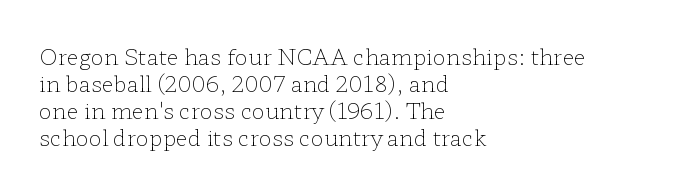
Honestly, the letter spacing is just normal — you wouldn't notice it. A student would call this left alignment; a typographer would say flush left, rag right. The font sits on the lighter half of the weight spectrum, regular included. Just letters on the line, the space beneath them empty.
